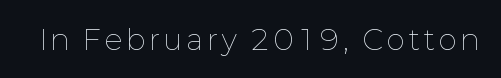
{"italic": "no", "bold": "no", "weight": "thin", "width": "normal", "stroke_contrast": "low", "x_height": "medium", "monospaced": "no", "underline": "no", "glyph_px": 28}
